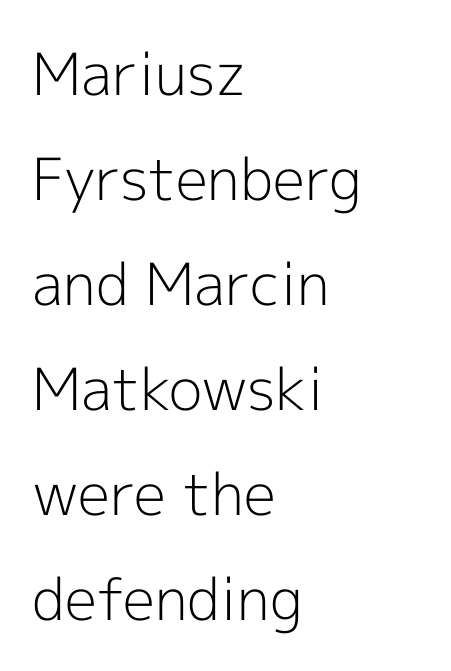
{"serif": "no", "italic": "no", "bold": "no", "weight": "light", "width": "normal", "x_height": "medium", "monospaced": "no", "underline": "no", "align": "left", "line_spacing_ratio": 1.81, "letter_spacing": "normal", "letter_spacing_em": 0.0, "glyph_px": 58}
